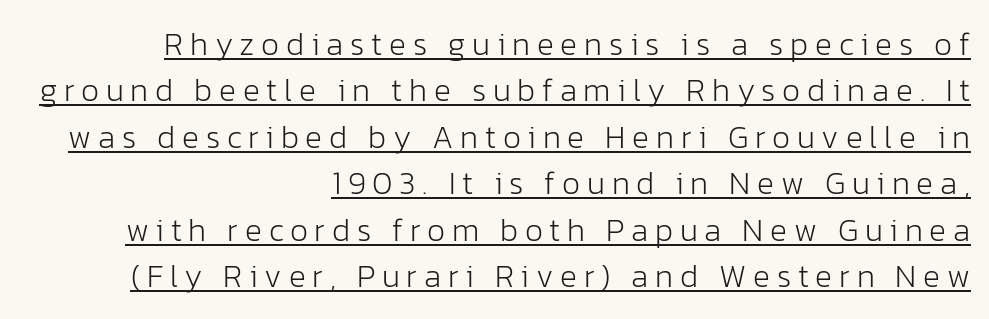
{"serif": "no", "italic": "no", "bold": "no", "weight": "light", "width": "normal", "stroke_contrast": "low", "x_height": "medium", "monospaced": "no", "underline": "yes", "align": "right", "line_spacing": "normal", "line_spacing_ratio": 1.45, "letter_spacing": "wide", "letter_spacing_em": 0.21, "glyph_px": 32}
